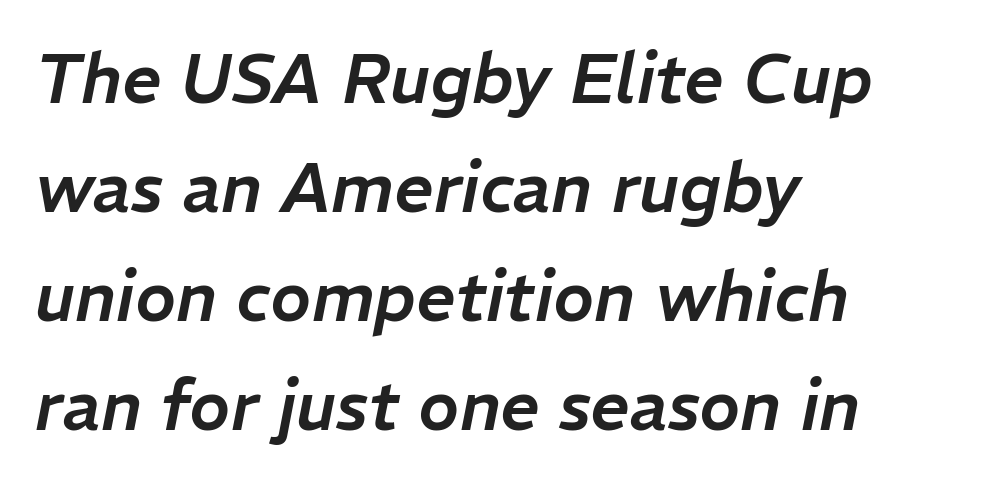
{"italic": "yes", "lean": "right", "slant_degrees": 11, "width": "normal", "stroke_contrast": "low", "x_height": "medium", "monospaced": "no", "underline": "no", "align": "left", "line_spacing": "normal", "line_spacing_ratio": 1.58, "letter_spacing": "normal", "letter_spacing_em": 0.0, "glyph_px": 69}
